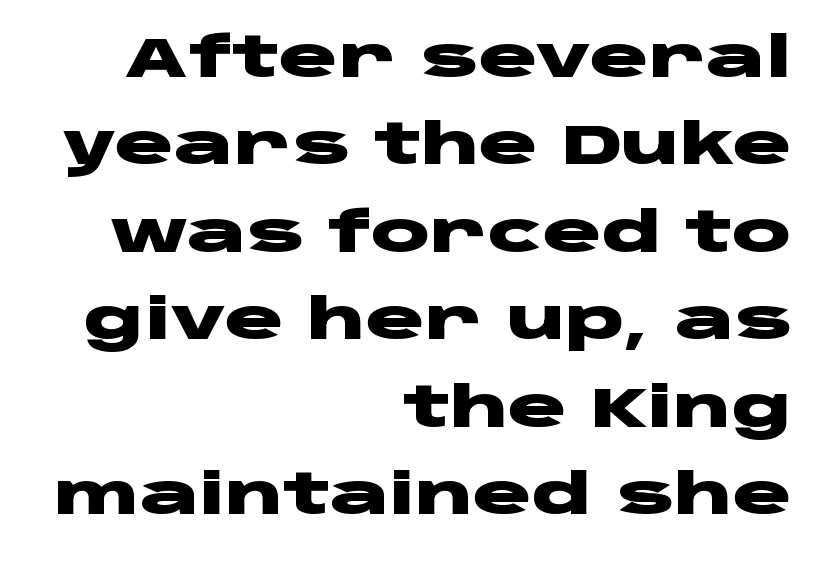
The image shows 55 px heavy, wide sans-serif type, upright; set right-aligned, normal line spacing (1.59x), normal letter spacing, not underlined; low stroke contrast and a large x-height.
